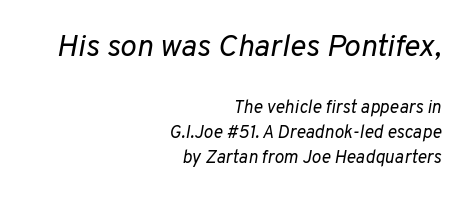
The upper block of text is set noticeably larger than the block beneath it. Default kerning and tracking; the words read as compact shapes. These lines stack with their right ends in a neat column. Leading: standard. Is this a fixed-width face? No — the glyphs have proportional, varying widths. The passage shown is not underscored anywhere.
